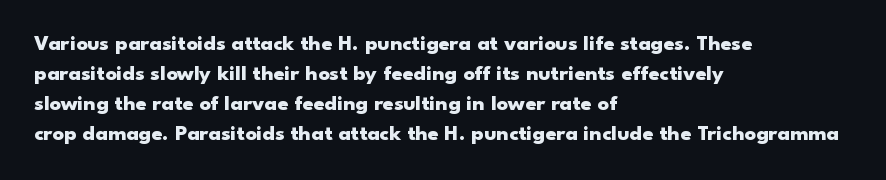
The image shows 22 px bold type, upright; set left-aligned, normal line spacing (1.37x), normal letter spacing, not underlined.
